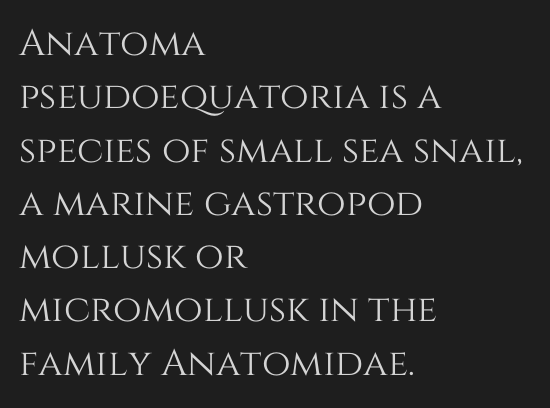
Spacing verdict: proportional, widths tailored to each character. What's the leading like? Ordinary, nothing unusual. Ascenders rise straight up at ninety degrees. Underlining? Definitely not there. Typeset ragged right — the left edge is the straight one. Between one letter and the next there's only the usual sliver of space.
